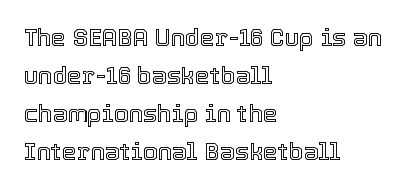
Q: Is the text italic (slanted)? A: No, it is upright.
Q: Is the text underlined? A: No.
Q: How is the paragraph aligned? A: Left-aligned.
Q: Is the spacing between letters normal or unusually wide? A: Normal.
Q: Is the spacing between lines tight, normal or loose? A: Normal.
